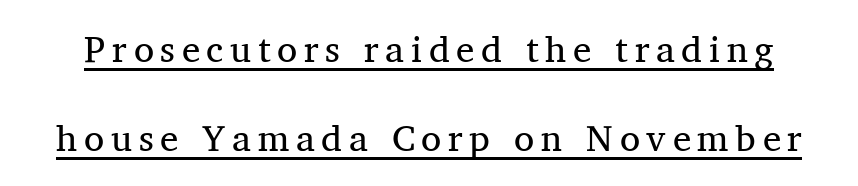
The image shows 37 px regular-weight serif type, upright; set loose line spacing (2.41x), underlined; medium stroke contrast and a medium x-height.
